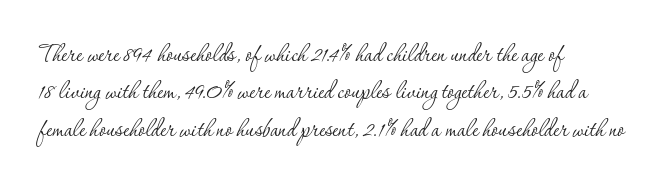
The image shows 30 px thin serif type; set left-aligned, normal line spacing (1.25x), normal letter spacing, not underlined; low stroke contrast and a small x-height.
